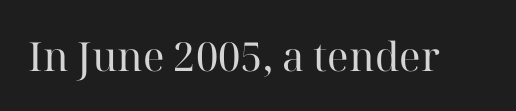
Q: Is the text bold? A: No.
Q: Is the text italic (slanted)? A: No, it is upright.
Q: Is the typeface a serif or a sans-serif typeface? A: Serif.
Q: Is the text underlined? A: No.
Q: Is the spacing between letters normal or unusually wide? A: Normal.
Q: Width (condensed, normal, or wide)? A: Normal.
Q: Stroke contrast? A: High.
Q: x-height? A: Medium.
Q: Monospaced? A: No.
